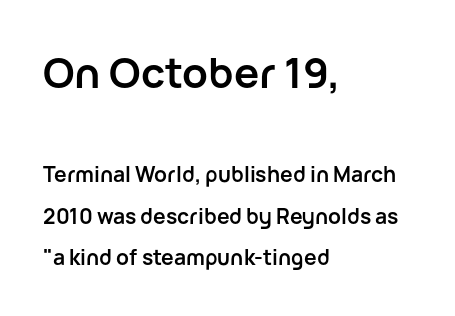
{"serif": "no", "italic": "no", "bold": "yes", "weight": "semibold", "width": "normal", "stroke_contrast": "low", "x_height": "medium", "monospaced": "no", "underline": "no", "align": "left", "line_spacing": "loose", "line_spacing_ratio": 1.97, "letter_spacing": "normal", "letter_spacing_em": 0.0, "larger_block": "first", "size_ratio": 2.0, "glyph_px": 42}
